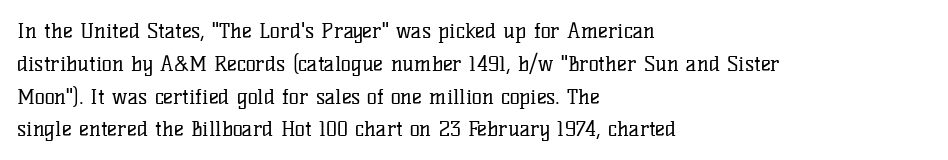
Upright lettering throughout. The rows are spaced the way most documents space them. These lines stack with their left ends in a neat column. The space beneath each line is pristine and unruled. This sample uses plain, unmodified letter spacing. Stem width sits at or under what a default text font uses.
